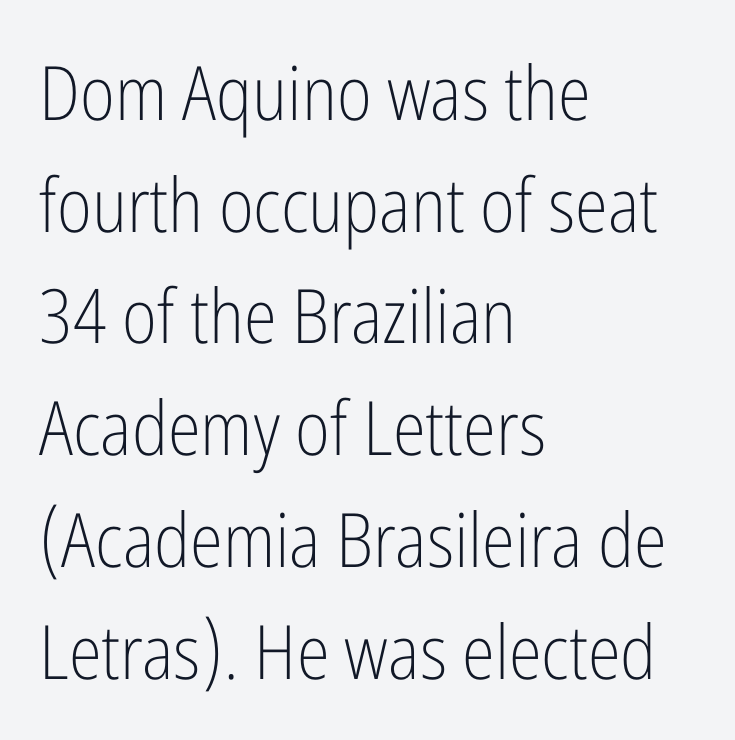
{"serif": "no", "italic": "no", "bold": "no", "weight": "light", "width": "condensed", "stroke_contrast": "low", "x_height": "medium", "monospaced": "no", "underline": "no", "align": "left", "line_spacing": "normal", "line_spacing_ratio": 1.49, "letter_spacing": "normal", "letter_spacing_em": 0.0, "glyph_px": 75}
